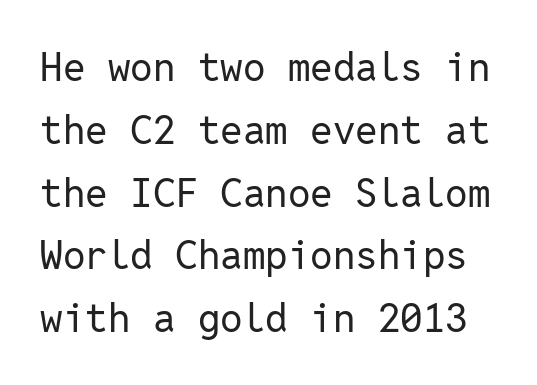
{"serif": "no", "italic": "no", "bold": "no", "weight": "regular", "width": "normal", "stroke_contrast": "low", "x_height": "medium", "monospaced": "yes", "underline": "no", "line_spacing": "normal", "line_spacing_ratio": 1.57, "letter_spacing": "normal", "letter_spacing_em": 0.0, "glyph_px": 40}
